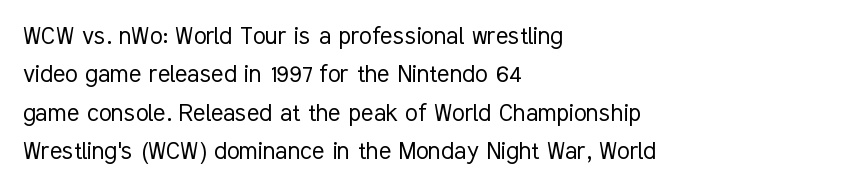
Q: Is the text bold? A: No.
Q: Is the text italic (slanted)? A: No, it is upright.
Q: Is the typeface a serif or a sans-serif typeface? A: Sans-serif.
Q: Is the text underlined? A: No.
Q: How is the paragraph aligned? A: Left-aligned.
Q: Is the spacing between letters normal or unusually wide? A: Normal.
Q: Is the spacing between lines tight, normal or loose? A: Normal.
Q: Width (condensed, normal, or wide)? A: Condensed.
Q: Stroke contrast? A: Low.
Q: x-height? A: Medium.
Q: Monospaced? A: No.
